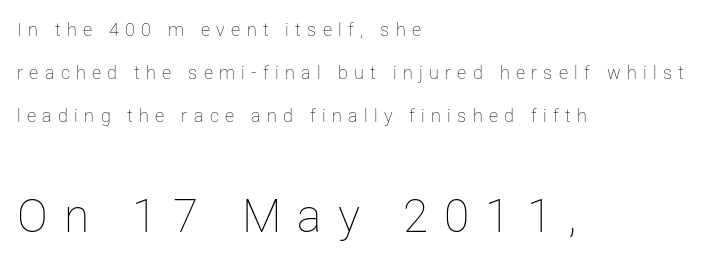
The image shows 46 px thin type, upright; set left-aligned, loose line spacing (2.4x), unusually wide letter spacing (+0.35 em), not underlined; the second (bottom) block is 2.56x larger; low stroke contrast and a medium x-height.
